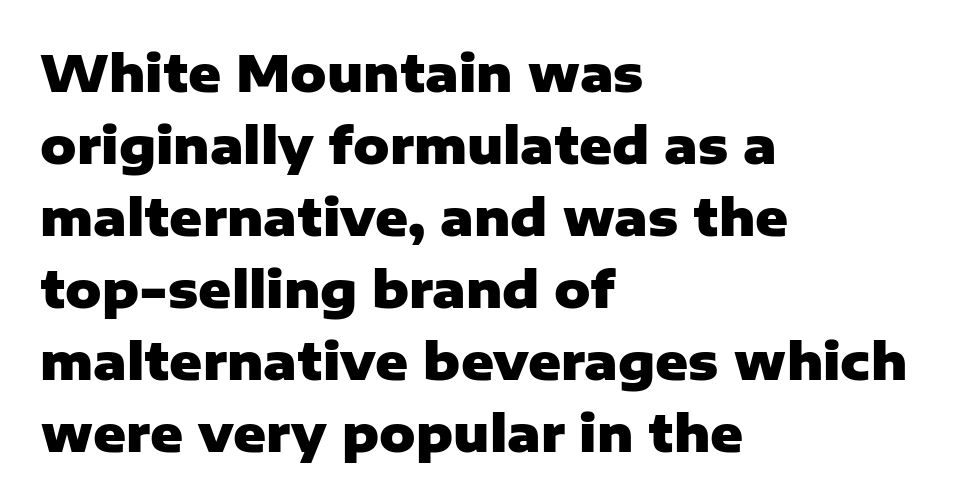
Q: Is the text bold? A: Yes.
Q: Is the text italic (slanted)? A: No, it is upright.
Q: Is the typeface a serif or a sans-serif typeface? A: Sans-serif.
Q: Is the text underlined? A: No.
Q: How is the paragraph aligned? A: Left-aligned.
Q: Is the spacing between letters normal or unusually wide? A: Normal.
Q: Is the spacing between lines tight, normal or loose? A: Normal.
Q: Width (condensed, normal, or wide)? A: Normal.
Q: Stroke contrast? A: Low.
Q: x-height? A: Medium.
Q: Monospaced? A: No.
